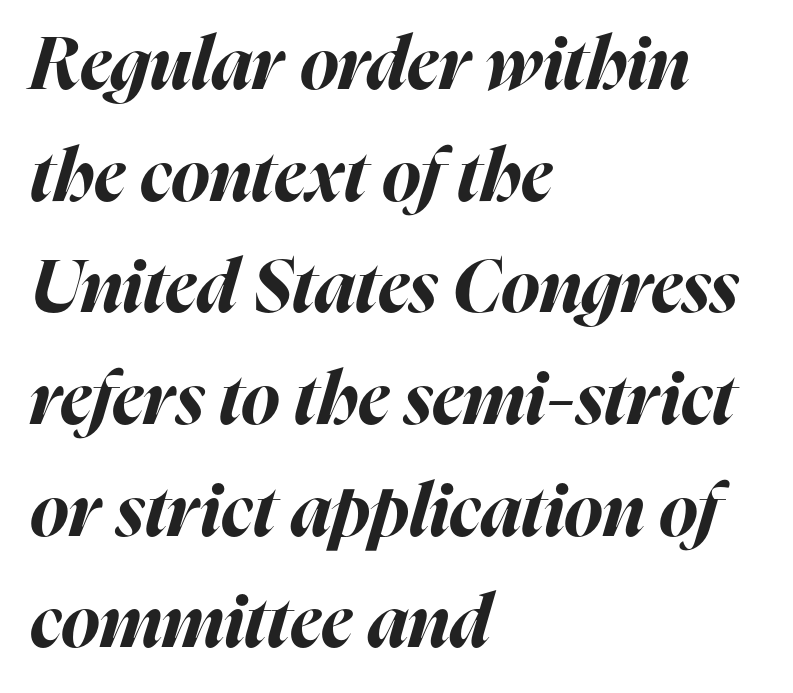
The image shows 73 px bold type, italic (leaning right); set left-aligned, normal line spacing (1.53x), normal letter spacing, not underlined; high stroke contrast and a medium x-height.
